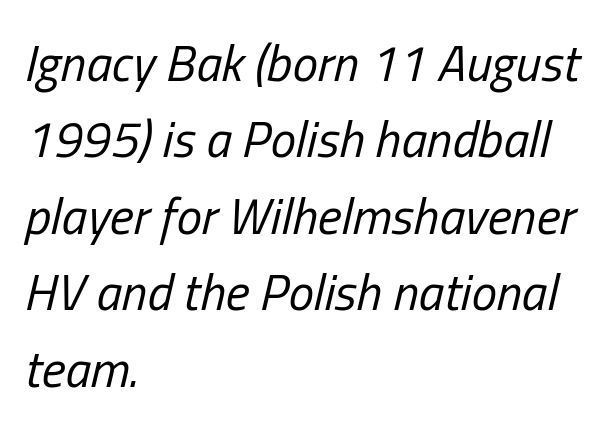
Q: Is the text bold? A: No.
Q: Is the text italic (slanted)? A: Yes, it leans right by about 13 degrees.
Q: Is the text underlined? A: No.
Q: How is the paragraph aligned? A: Left-aligned.
Q: Is the spacing between letters normal or unusually wide? A: Normal.
Q: Is the spacing between lines tight, normal or loose? A: Normal.
Q: Width (condensed, normal, or wide)? A: Condensed.
Q: Stroke contrast? A: Low.
Q: x-height? A: Medium.
Q: Monospaced? A: No.
